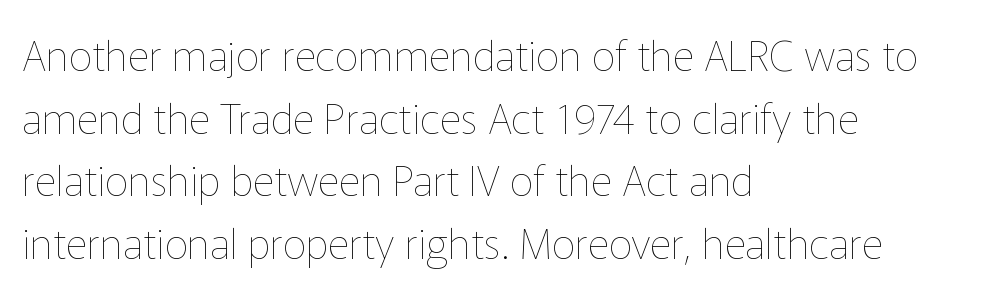
Q: Is the text bold? A: No.
Q: Is the text italic (slanted)? A: No, it is upright.
Q: Is the text underlined? A: No.
Q: How is the paragraph aligned? A: Left-aligned.
Q: Is the spacing between letters normal or unusually wide? A: Normal.
Q: Is the spacing between lines tight, normal or loose? A: Normal.
Q: Width (condensed, normal, or wide)? A: Normal.
Q: Stroke contrast? A: Low.
Q: x-height? A: Medium.
Q: Monospaced? A: No.
